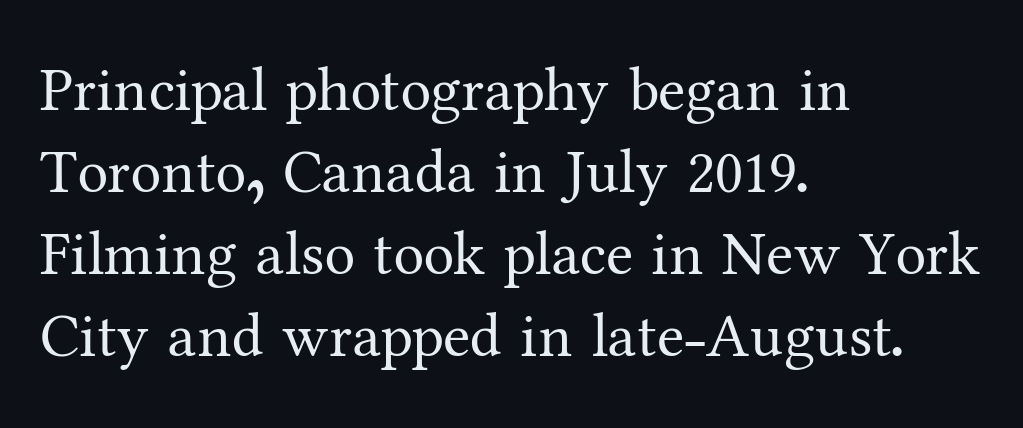
{"serif": "yes", "italic": "no", "bold": "no", "weight": "regular", "width": "normal", "stroke_contrast": "medium", "x_height": "medium", "monospaced": "no", "underline": "no", "align": "left", "line_spacing": "normal", "line_spacing_ratio": 1.32, "letter_spacing": "normal", "letter_spacing_em": 0.0, "glyph_px": 62}
